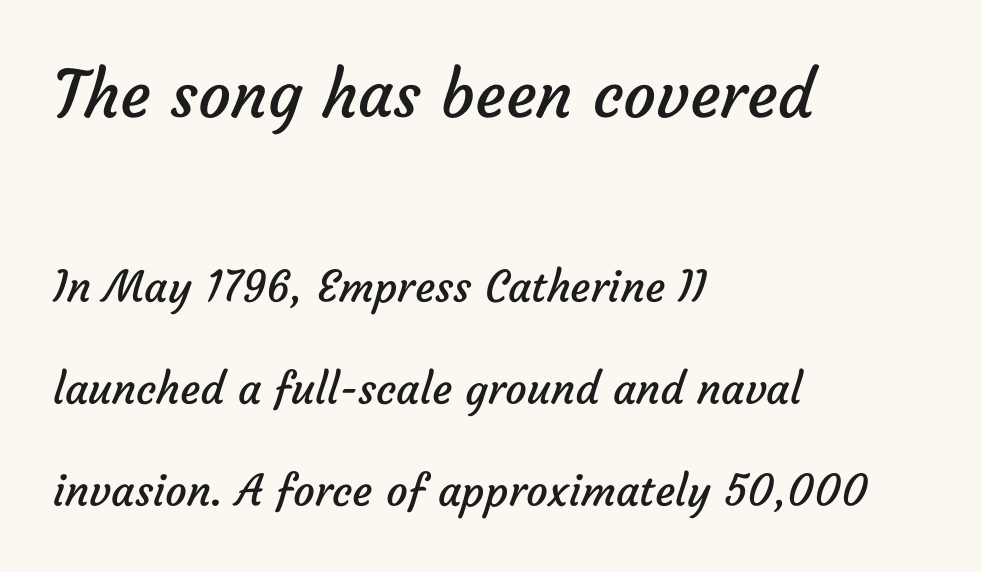
The font is comparable to plain body text, perhaps lighter. The lines are spread far apart with generous leading. A clean baseline with only descenders dipping below it. Larger block? The one above; the one below is distinctly smaller.
